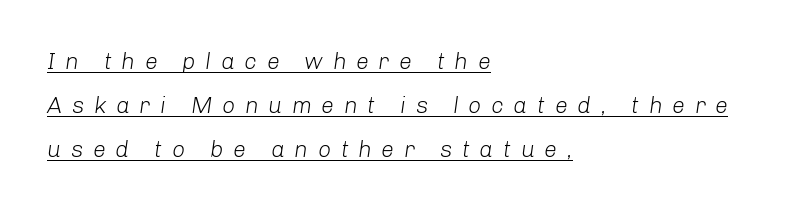
The image shows 23 px text type, italic (leaning right); set left-aligned, loose line spacing (1.91x), unusually wide letter spacing (+0.42 em), underlined.
